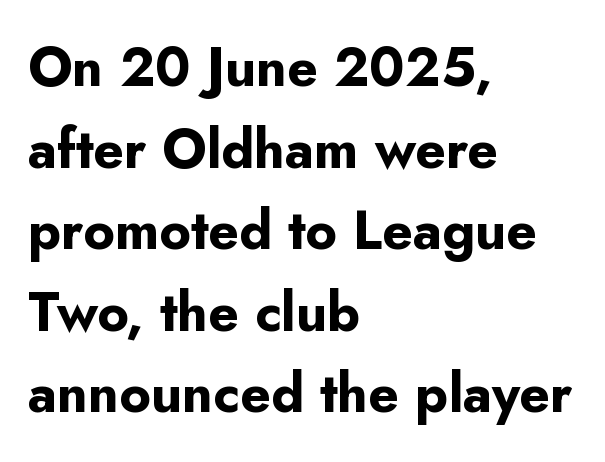
The image shows 54 px bold sans-serif type, upright; set left-aligned, normal line spacing (1.51x), normal letter spacing, not underlined; low stroke contrast and a small x-height.
